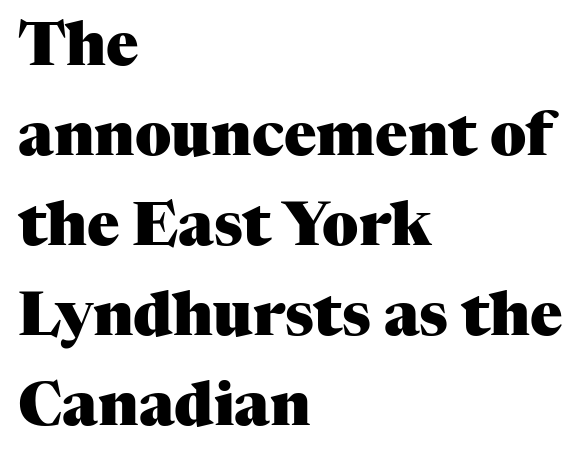
{"serif": "yes", "italic": "no", "bold": "yes", "weight": "heavy", "width": "normal", "stroke_contrast": "medium", "x_height": "medium", "monospaced": "no", "underline": "no", "align": "left", "line_spacing": "normal", "line_spacing_ratio": 1.5, "letter_spacing": "normal", "letter_spacing_em": 0.0, "glyph_px": 60}
